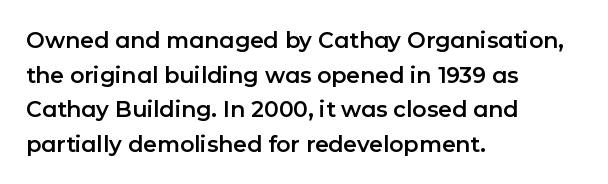
The image shows 22 px text type, upright; set left-aligned, normal line spacing (1.57x), normal letter spacing, not underlined.
